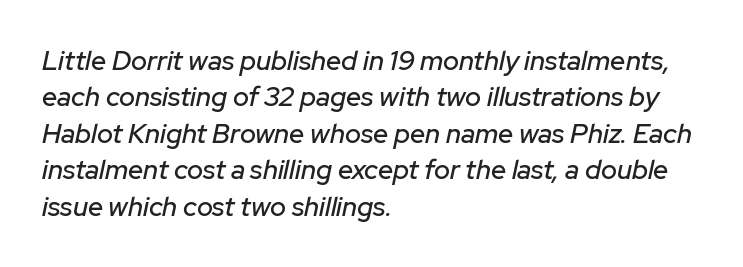
Vertically, the passage feels balanced, rows spaced as you'd expect. Beneath every word, the page is bare. Notice how the stems are inclined rather than vertical — that's the hallmark of italics. Caption: multi-line text, flush left, ragged right. Here the glyphs are tracked normally, forming tight word shapes.
